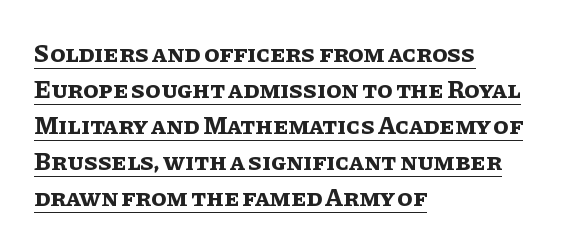
Q: Is the text bold? A: Yes.
Q: Is the text italic (slanted)? A: No, it is upright.
Q: Is the text underlined? A: Yes.
Q: How is the paragraph aligned? A: Left-aligned.
Q: Is the spacing between letters normal or unusually wide? A: Normal.
Q: Is the spacing between lines tight, normal or loose? A: Normal.
